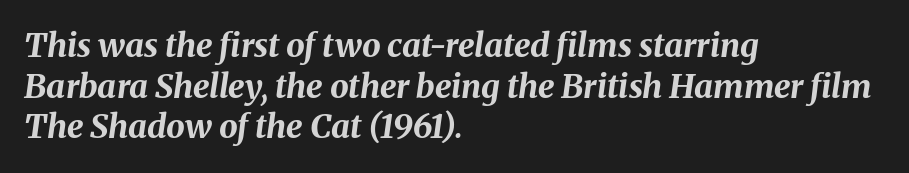
Q: Is the text bold? A: Yes.
Q: Is the text italic (slanted)? A: Yes, it leans right by about 8 degrees.
Q: Is the text underlined? A: No.
Q: How is the paragraph aligned? A: Left-aligned.
Q: Is the spacing between letters normal or unusually wide? A: Normal.
Q: Width (condensed, normal, or wide)? A: Normal.
Q: Stroke contrast? A: Medium.
Q: x-height? A: Medium.
Q: Monospaced? A: No.
